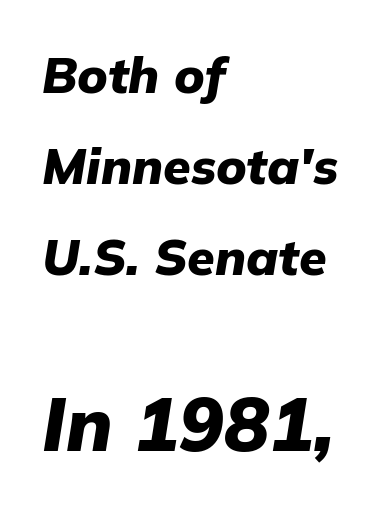
Q: Is the text bold? A: Yes.
Q: Is the text italic (slanted)? A: Yes, it leans right by about 9 degrees.
Q: Is the text underlined? A: No.
Q: How is the paragraph aligned? A: Left-aligned.
Q: Is the spacing between letters normal or unusually wide? A: Normal.
Q: Which block of text is set in a larger size, the first (top) or the second (bottom)? A: The second (bottom) one.
Q: Width (condensed, normal, or wide)? A: Normal.
Q: Stroke contrast? A: Low.
Q: x-height? A: Medium.
Q: Monospaced? A: No.
